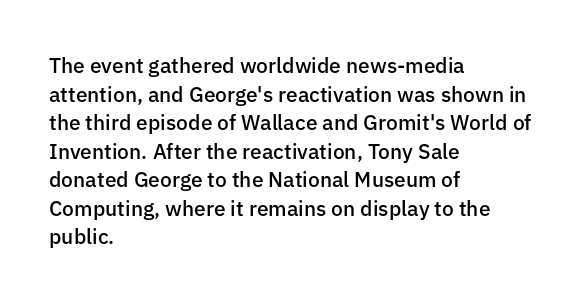
{"italic": "no", "bold": "semi", "underline": "no", "align": "left", "line_spacing": "normal", "line_spacing_ratio": 1.36, "letter_spacing": "normal", "letter_spacing_em": 0.0, "glyph_px": 21}
